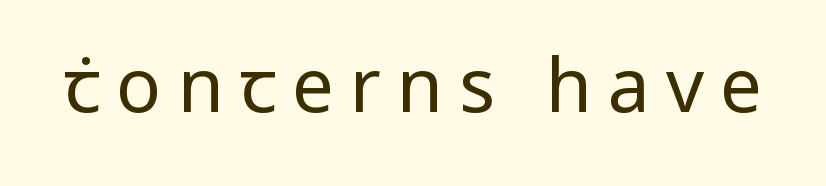
Q: Is the text bold? A: No.
Q: Is the text italic (slanted)? A: No, it is upright.
Q: Is the typeface a serif or a sans-serif typeface? A: Sans-serif.
Q: Is the text underlined? A: No.
Q: Is the spacing between letters normal or unusually wide? A: Unusually wide.
Q: Width (condensed, normal, or wide)? A: Normal.
Q: Stroke contrast? A: Low.
Q: x-height? A: Medium.
Q: Monospaced? A: No.
